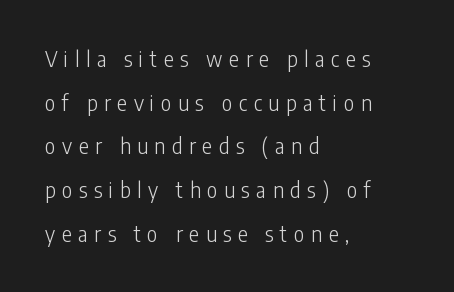
The image shows 21 px text type, upright; set left-aligned, loose line spacing (2.08x), unusually wide letter spacing (+0.31 em), not underlined.
